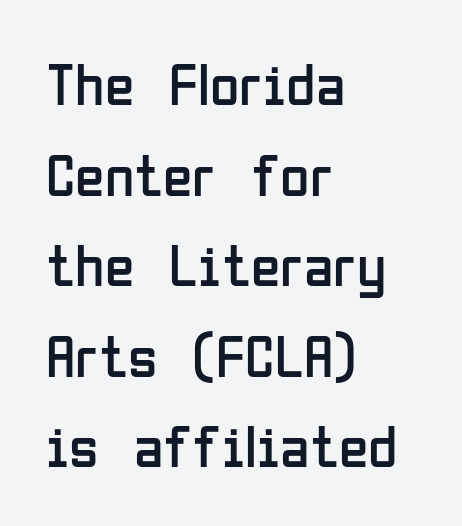
Words appear dense and cohesive because spacing is normal. The lines are quadded left. Spacing verdict: proportional, widths tailored to each character. The font sits on the lighter half of the weight spectrum, regular included. Does the type have serifs? No, each stem ends abruptly. This block has exactly the height ordinary leading produces.
